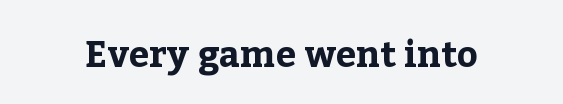
No italicization has been applied; the sample stays upright. Students, this is bold: see how much ink each stroke carries. Characters follow at the spacing the type designer built in. Each letter keeps its own natural width here, so spacing adapts to shape.
